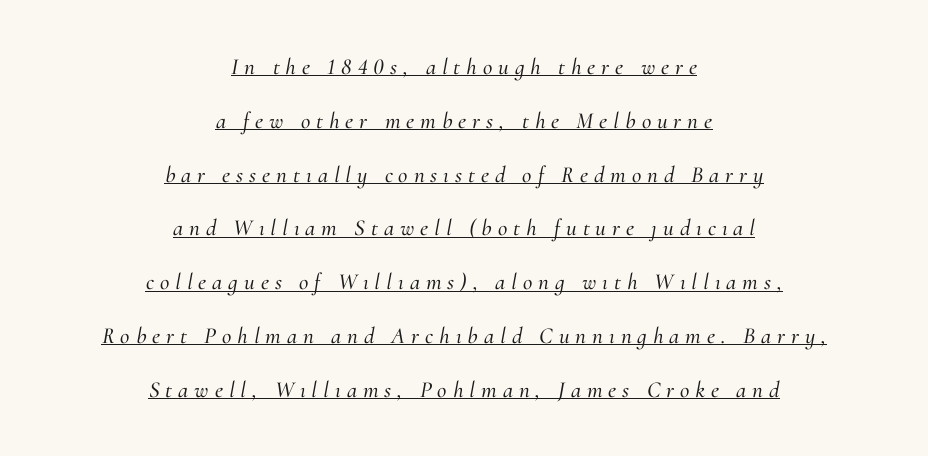
Is the letter spacing exaggerated? Yes — the characters are pushed far apart. This sample is center-justified, so both line endings float freely. Italic: yes, the glyphs are oblique. Underlined type. The leading is generous, giving the passage an open texture.
